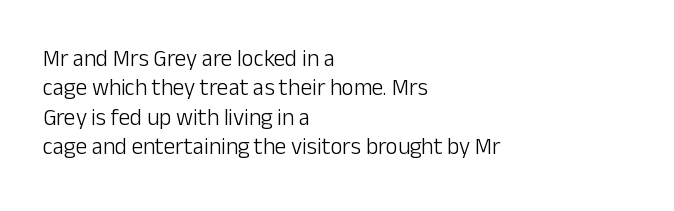
The image shows 23 px text type, upright; set left-aligned, normal line spacing (1.28x), normal letter spacing, not underlined.
